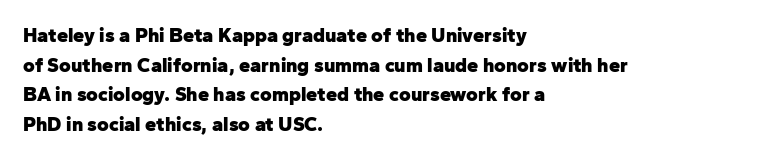
The image shows 20 px bold type, upright; set left-aligned, normal line spacing (1.48x), normal letter spacing, not underlined.
